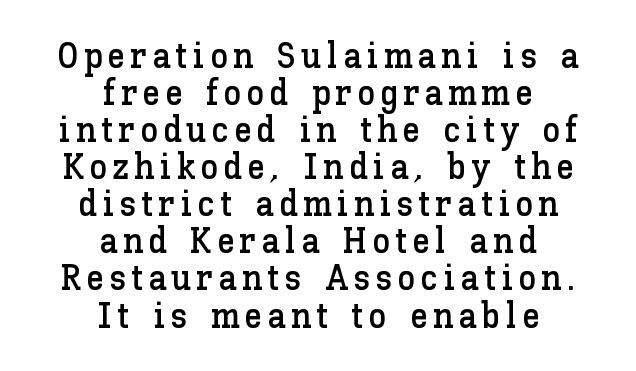
Tall strokes in this sample are plumb rather than angled. Line starts and ends both wander, symmetrically. These lines are rendered in a variable-pitch font. If you measured baseline to baseline, you'd find a short distance.
